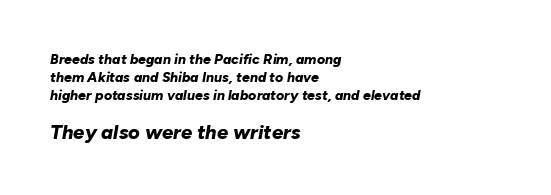
The image shows 20 px bold type, italic (leaning right); set left-aligned, normal line spacing (1.29x), normal letter spacing, not underlined; the second (bottom) block is 1.43x larger.
